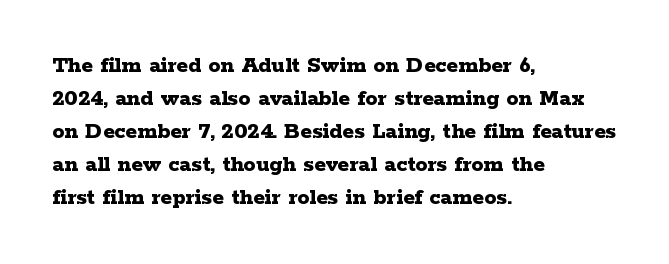
Q: Is the text bold? A: Yes.
Q: Is the text italic (slanted)? A: No, it is upright.
Q: Is the text underlined? A: No.
Q: How is the paragraph aligned? A: Left-aligned.
Q: Is the spacing between letters normal or unusually wide? A: Normal.
Q: Is the spacing between lines tight, normal or loose? A: Normal.
